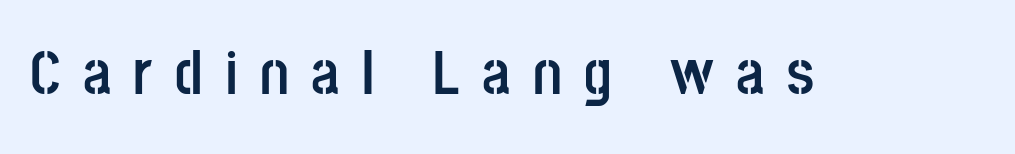
You could only call the tracking loose — the letters float apart. Are there feet on the stems? There aren't — it's a sans. The glyphs have the mass of a bold cut. Do the letters lean? They stand straight. No word sits above an underline. These lines are rendered in a variable-pitch font.
